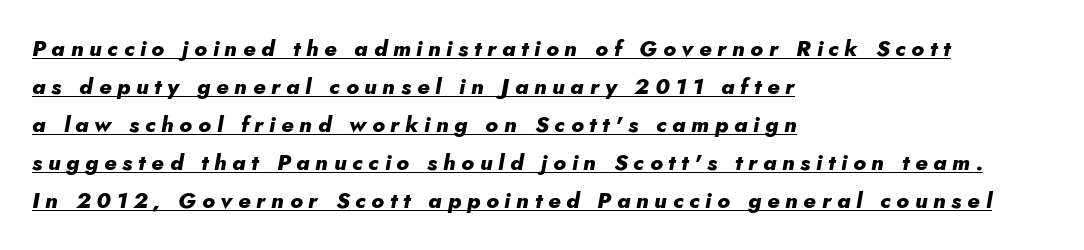
{"italic": "yes", "lean": "right", "slant_degrees": 5, "bold": "yes", "underline": "yes", "align": "left", "line_spacing_ratio": 1.73, "letter_spacing": "wide", "letter_spacing_em": 0.26, "glyph_px": 22}
